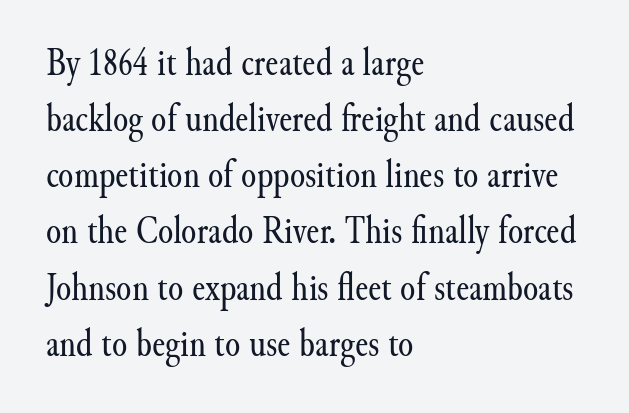
The image shows 39 px regular-weight serif type, upright; set left-aligned, normal line spacing (1.44x), normal letter spacing, not underlined; medium stroke contrast and a small x-height.
